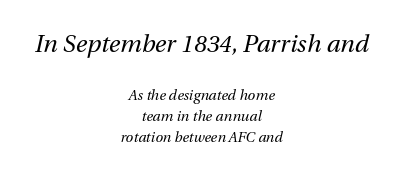
Is the type heavy? It reads as light-to-regular instead. Alignment: centered. Does the bottom block carry the larger type? No, the top block does. The type is set solid horizontally, with unmodified tracking. Rows of type keep a routine distance in the vertical direction. Slant detected: the letters are inclined.
